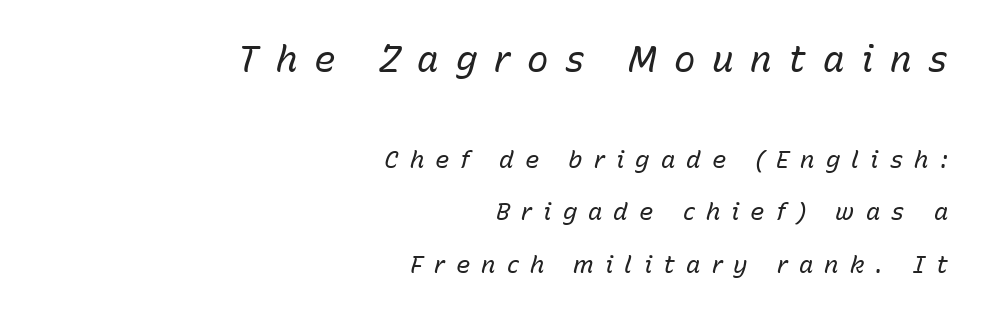
Q: Is the text bold? A: No.
Q: Is the text italic (slanted)? A: Yes, it leans right by about 15 degrees.
Q: Is the text underlined? A: No.
Q: How is the paragraph aligned? A: Right-aligned.
Q: Is the spacing between letters normal or unusually wide? A: Unusually wide.
Q: Is the spacing between lines tight, normal or loose? A: Loose.
Q: Which block of text is set in a larger size, the first (top) or the second (bottom)? A: The first (top) one.
Q: Width (condensed, normal, or wide)? A: Normal.
Q: Stroke contrast? A: Low.
Q: x-height? A: Medium.
Q: Monospaced? A: No.
